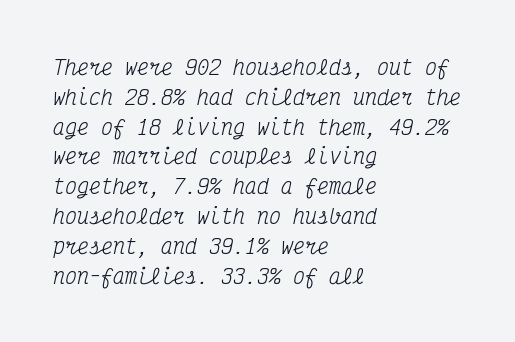
The glyphs look as if they've been sheared to an angle. Type without underlining. These lines keep a tight, regular rhythm from letter to letter. The rendering anchors every line to the left-hand side. Stems and bowls with no extra thickness — not bold. The leading is moderate, giving the passage an even texture.
